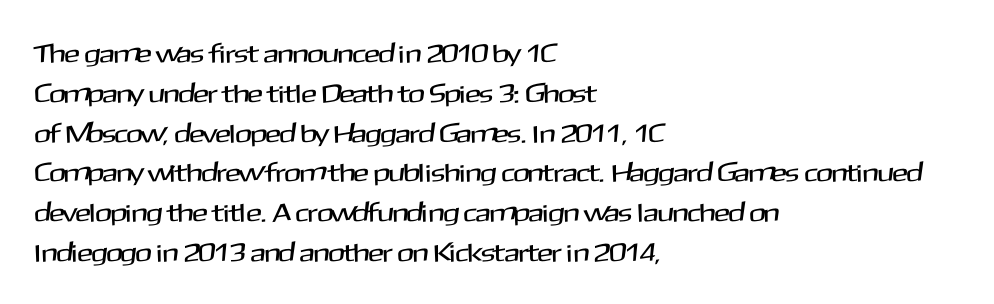
How would I describe the line gaps? Plain and ordinary. Does extra space separate the letters? No, they use regular spacing. These lines stack with their left ends in a neat column. Underlining? Definitely not there. Quick note: not italic, upright.
